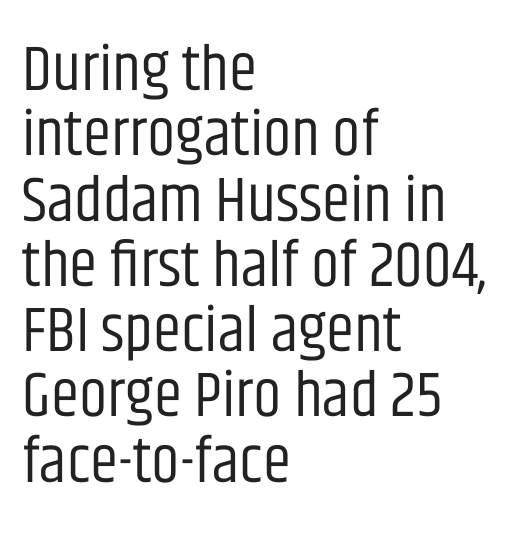
{"serif": "no", "italic": "no", "bold": "no", "weight": "regular", "width": "condensed", "stroke_contrast": "low", "x_height": "large", "monospaced": "no", "underline": "no", "align": "left", "line_spacing": "tight", "line_spacing_ratio": 1.02, "letter_spacing": "normal", "letter_spacing_em": 0.0, "glyph_px": 64}
